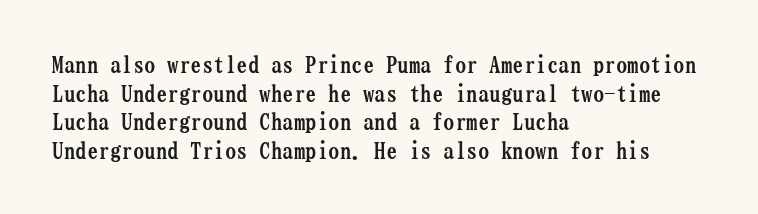
Every character sits straight up, as roman type does. Stroke thickness is high; the sample reads as a true bold. Inter-character spacing is left at the font's built-in metrics. Casual observation: everything's shoved over to the left. The specimen omits any rule beneath the text block's lines.
